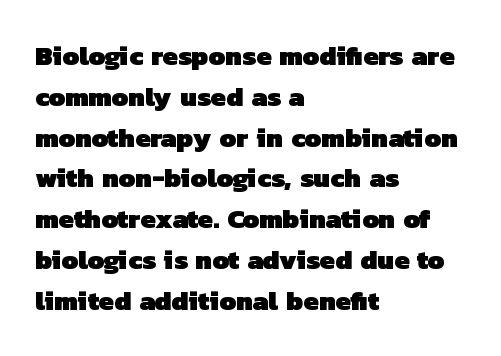
The image shows 27 px bold type; set left-aligned, normal line spacing (1.51x), normal letter spacing, not underlined.
